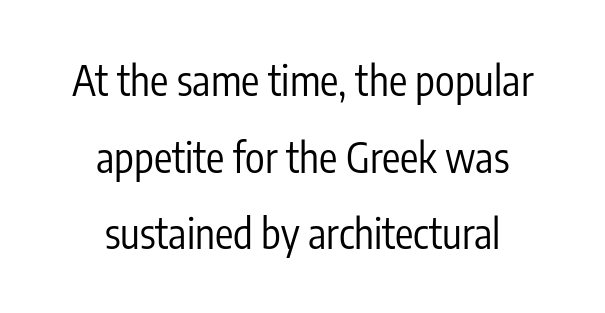
{"serif": "no", "italic": "no", "bold": "no", "weight": "regular", "width": "condensed", "stroke_contrast": "low", "x_height": "medium", "monospaced": "no", "underline": "no", "align": "center", "line_spacing_ratio": 1.87, "letter_spacing": "normal", "letter_spacing_em": 0.0, "glyph_px": 41}
